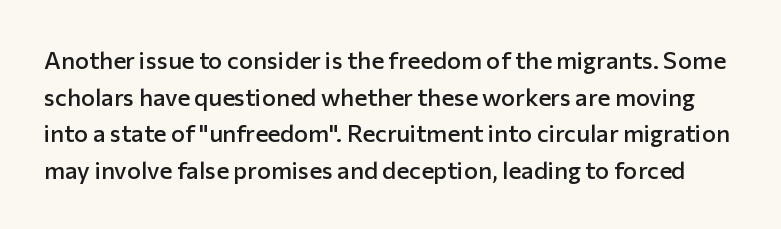
Q: Is the text bold? A: Semi-bold.
Q: Is the text italic (slanted)? A: No, it is upright.
Q: Is the text underlined? A: No.
Q: Is the spacing between letters normal or unusually wide? A: Normal.
Q: Is the spacing between lines tight, normal or loose? A: Normal.
